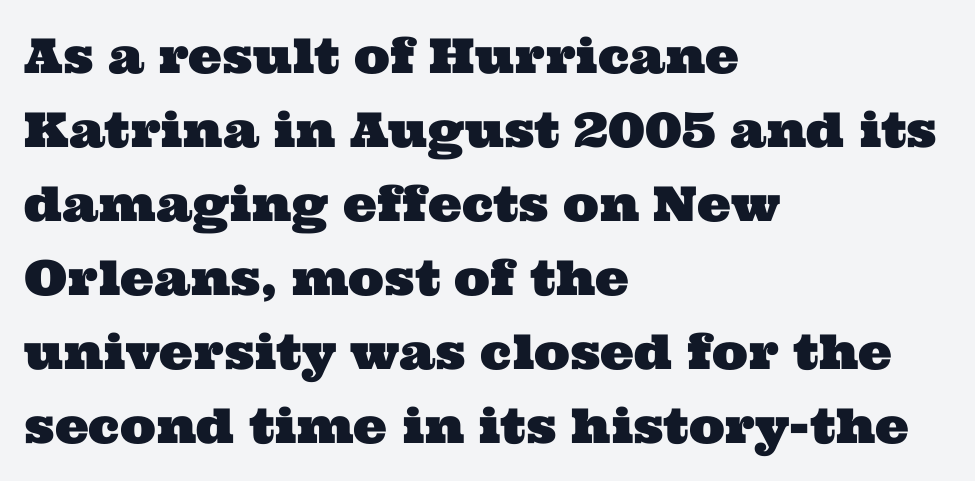
The image shows 48 px wide serif type; set left-aligned, normal line spacing (1.54x), normal letter spacing, not underlined; medium stroke contrast and a medium x-height.
